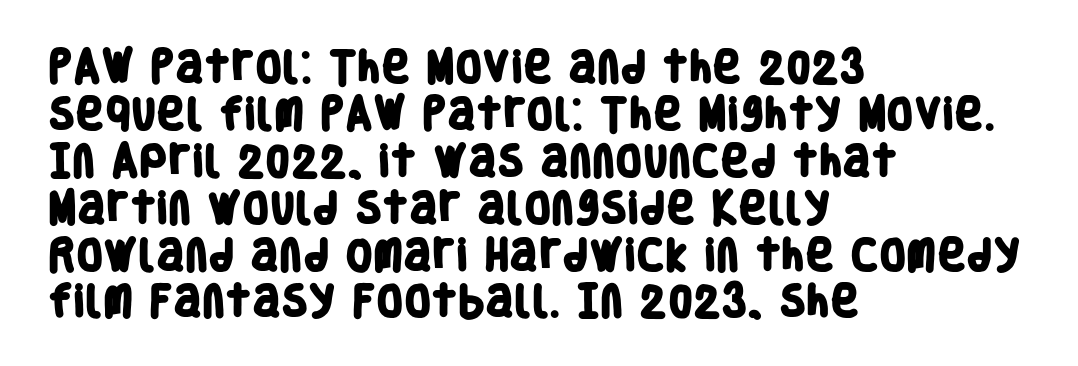
Q: Is the text bold? A: Yes.
Q: Is the typeface a serif or a sans-serif typeface? A: Sans-serif.
Q: Is the text underlined? A: No.
Q: How is the paragraph aligned? A: Left-aligned.
Q: Is the spacing between letters normal or unusually wide? A: Normal.
Q: Is the spacing between lines tight, normal or loose? A: Normal.
Q: Width (condensed, normal, or wide)? A: Condensed.
Q: Stroke contrast? A: Low.
Q: x-height? A: Large.
Q: Monospaced? A: No.
